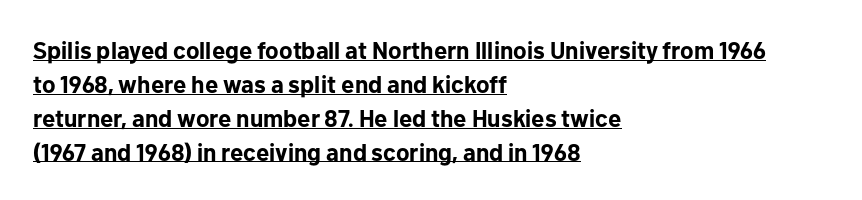
{"italic": "no", "bold": "yes", "underline": "yes", "align": "left", "line_spacing": "normal", "line_spacing_ratio": 1.41, "letter_spacing": "normal", "letter_spacing_em": 0.0, "glyph_px": 24}
